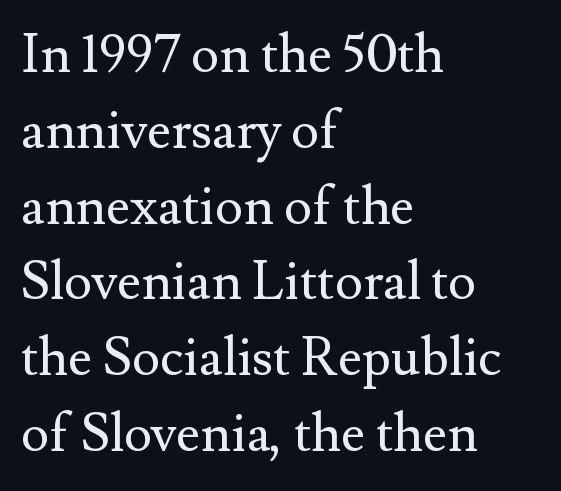
Q: Is the text bold? A: No.
Q: Is the text italic (slanted)? A: No, it is upright.
Q: Is the typeface a serif or a sans-serif typeface? A: Serif.
Q: Is the text underlined? A: No.
Q: How is the paragraph aligned? A: Left-aligned.
Q: Is the spacing between letters normal or unusually wide? A: Normal.
Q: Is the spacing between lines tight, normal or loose? A: Normal.
Q: Width (condensed, normal, or wide)? A: Normal.
Q: Stroke contrast? A: Medium.
Q: x-height? A: Small.
Q: Monospaced? A: No.
